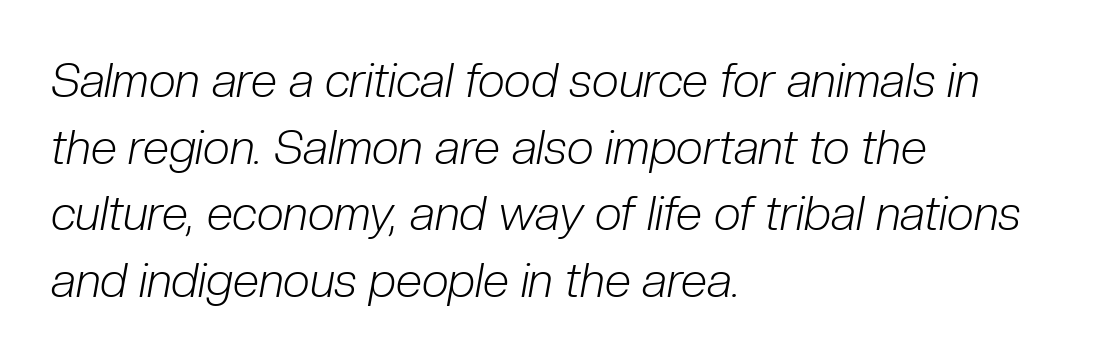
The font's italic variant was chosen for this text. Is the letter spacing exaggerated? No — it looks like the ordinary default. The lines are quadded left. Think of a printed novel: that variable character pitch is what you see here. Ink coverage per letter is moderate at most. The gap between lines stays unmarked.
